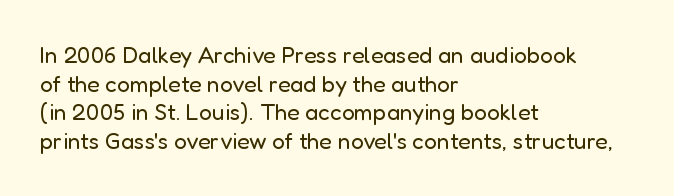
The image shows 23 px text type, upright; set left-aligned, normal line spacing (1.25x), normal letter spacing, not underlined.
